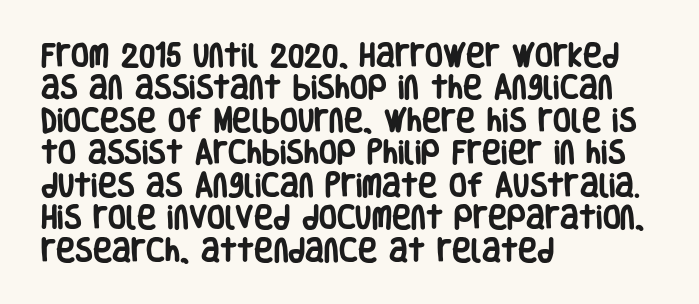
Q: Is the text bold? A: Yes.
Q: Is the text italic (slanted)? A: No, it is upright.
Q: Is the text underlined? A: No.
Q: How is the paragraph aligned? A: Left-aligned.
Q: Is the spacing between letters normal or unusually wide? A: Normal.
Q: Is the spacing between lines tight, normal or loose? A: Normal.
